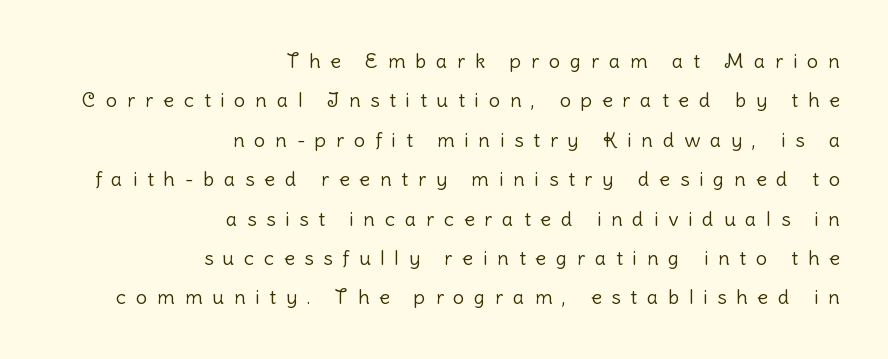
The image shows 20 px text type, upright; set right-aligned, loose line spacing (1.97x), unusually wide letter spacing (+0.49 em), not underlined.
